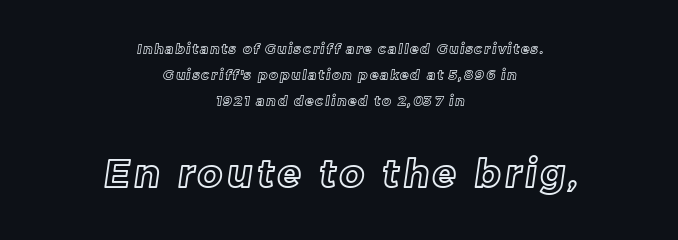
{"width": "normal", "x_height": "medium", "monospaced": "no", "underline": "no", "align": "center", "line_spacing_ratio": 1.86, "larger_block": "second", "size_ratio": 2.71, "glyph_px": 38}
